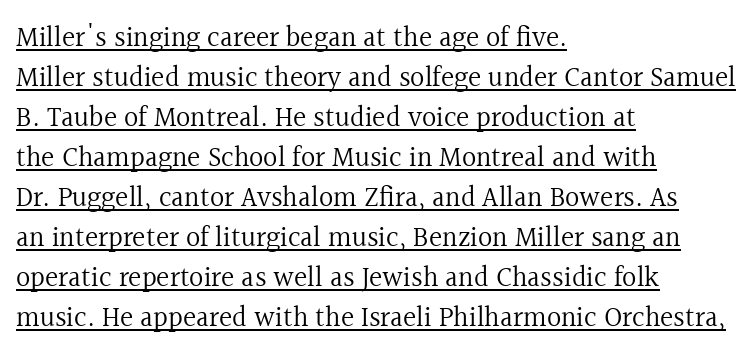
{"serif": "yes", "italic": "no", "bold": "no", "weight": "regular", "width": "normal", "x_height": "medium", "monospaced": "no", "underline": "yes", "align": "left", "line_spacing": "normal", "line_spacing_ratio": 1.43, "letter_spacing": "normal", "letter_spacing_em": 0.0, "glyph_px": 28}
